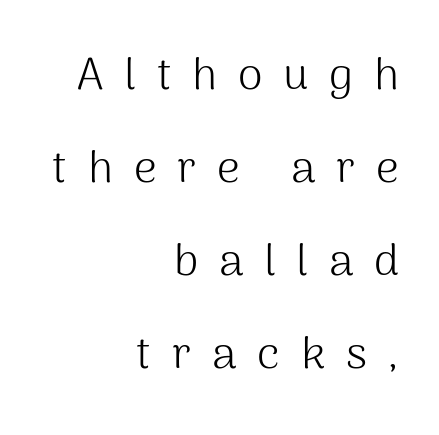
A quiet, ordinary-to-light weight characterises the typeface. Where is the straight margin? On the right. Nobody drew a line under any word here. The line texture is sparse and dotted thanks to wide tracking. Summary of vertical rhythm: relaxed, with wide interline spacing.
